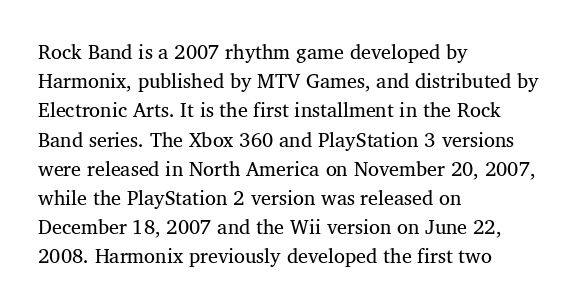
{"bold": "no", "underline": "no", "align": "left", "line_spacing": "normal", "line_spacing_ratio": 1.46, "letter_spacing": "normal", "letter_spacing_em": 0.0, "glyph_px": 20}
